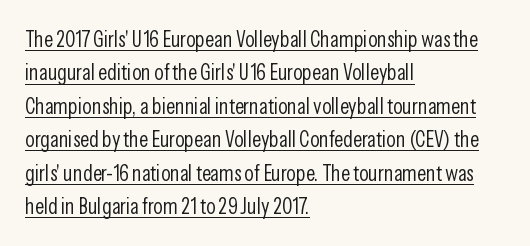
Characters remain perfectly vertical along every line. Is there an underline? Yes — a line sits under the letters. Each new line begins a customary step beneath the previous one. The setting favours the left margin, as ordinary paragraphs usually do. Nothing unusual about the tracking: characters are spaced as the font intends. The strokes are not fattened; the text isn't bold.
